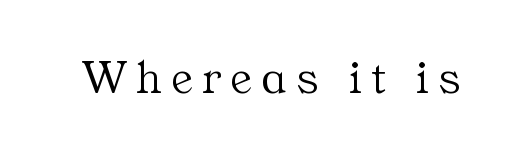
Q: Is the text bold? A: No.
Q: Is the text italic (slanted)? A: No, it is upright.
Q: Is the typeface a serif or a sans-serif typeface? A: Serif.
Q: Is the text underlined? A: No.
Q: Is the spacing between letters normal or unusually wide? A: Unusually wide.
Q: Width (condensed, normal, or wide)? A: Normal.
Q: Stroke contrast? A: Medium.
Q: x-height? A: Medium.
Q: Monospaced? A: No.
